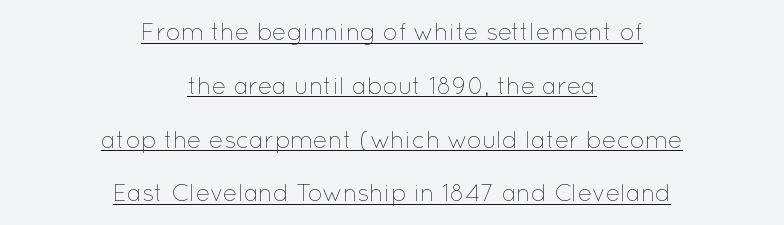
{"italic": "no", "bold": "no", "underline": "yes", "align": "center", "line_spacing": "loose", "line_spacing_ratio": 2.24, "letter_spacing": "normal", "letter_spacing_em": 0.0, "glyph_px": 24}
